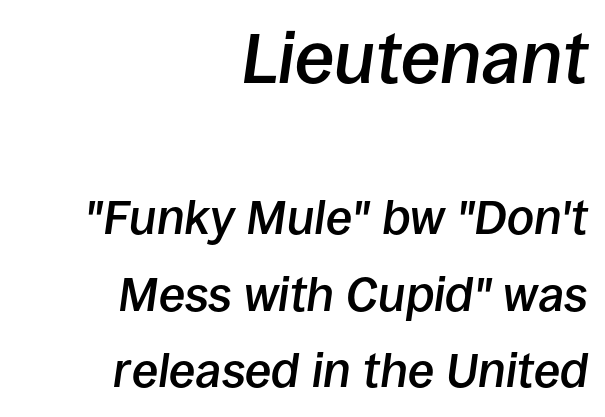
Horizontal alignment here is rightward, an uncommon choice for prose. A somewhat darkened texture: the type is semibold rather than bold. Looks like regular typesetting: each glyph gets only the width it needs. The block sitting higher on the canvas is the one with enlarged characters. Regarding leading, the lines here are spaced in the standard way. Descenders are the only things crossing below the line.
